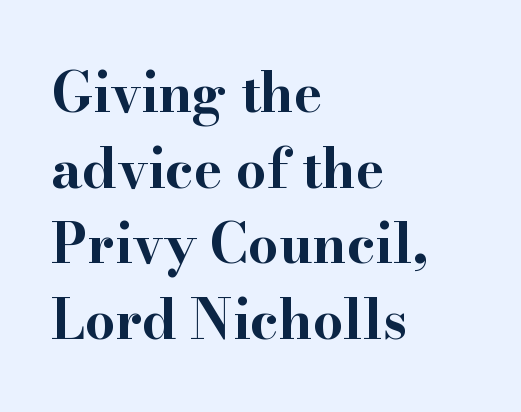
Q: Is the text bold? A: Yes.
Q: Is the text italic (slanted)? A: No, it is upright.
Q: Is the typeface a serif or a sans-serif typeface? A: Serif.
Q: Is the text underlined? A: No.
Q: How is the paragraph aligned? A: Left-aligned.
Q: Is the spacing between letters normal or unusually wide? A: Normal.
Q: Is the spacing between lines tight, normal or loose? A: Normal.
Q: Width (condensed, normal, or wide)? A: Wide.
Q: Stroke contrast? A: High.
Q: x-height? A: Small.
Q: Monospaced? A: No.
